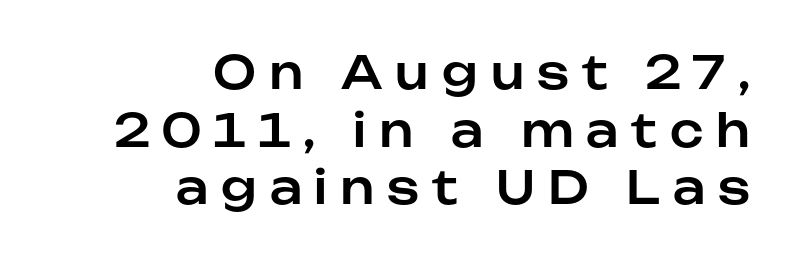
Right-aligned paragraph, ragged on the left. Evenly set lines give the paragraph a standard silhouette. No italicization has been applied; the sample stays upright. Varying glyph widths throughout — classic text-font behaviour. Is the letter spacing exaggerated? Yes — the characters are pushed far apart. Check under the words: just untouched page.
